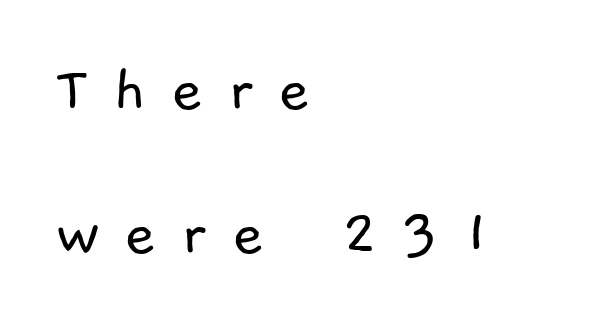
Does the type have serifs? No, each stem ends abruptly. Tracking here is generous; glyphs stand well apart from one another. This rendering features lettering with no underline. Weight: in the light-to-regular range. The face used here is proportionally spaced, like ordinary book or web type. Does the leading feel generous? Absolutely, it's lavish.
